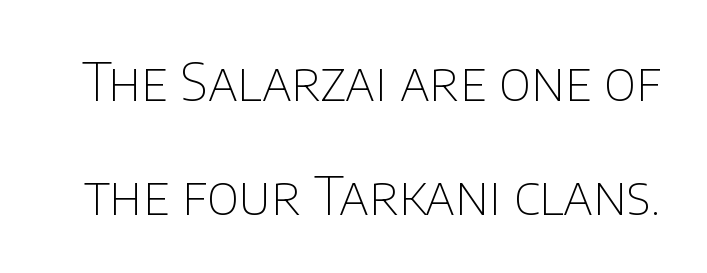
{"serif": "no", "italic": "no", "bold": "no", "weight": "thin", "width": "normal", "stroke_contrast": "low", "x_height": "large", "monospaced": "no", "underline": "no", "line_spacing": "loose", "line_spacing_ratio": 2.15, "letter_spacing": "normal", "letter_spacing_em": 0.0, "glyph_px": 53}
